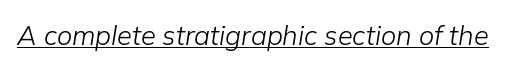
The image shows 27 px text type, italic (leaning right); set normal letter spacing, underlined.
